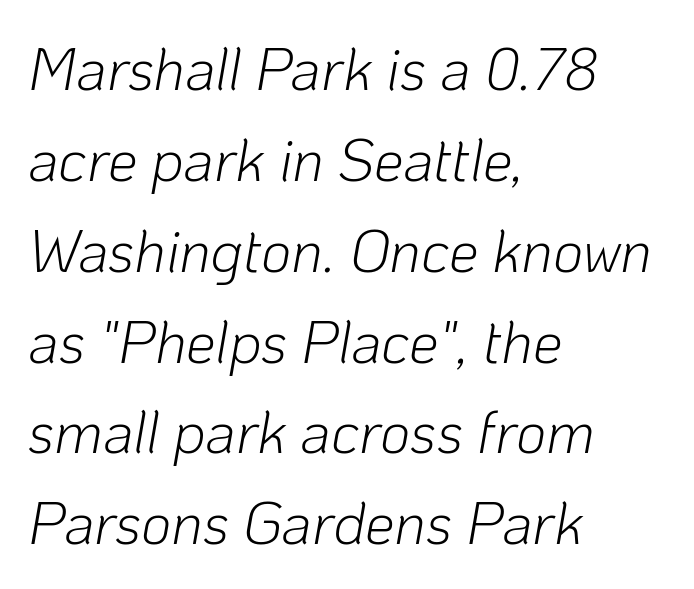
The image shows 59 px light type, italic (leaning right); set left-aligned, normal line spacing (1.54x), normal letter spacing, not underlined; low stroke contrast and a medium x-height.
